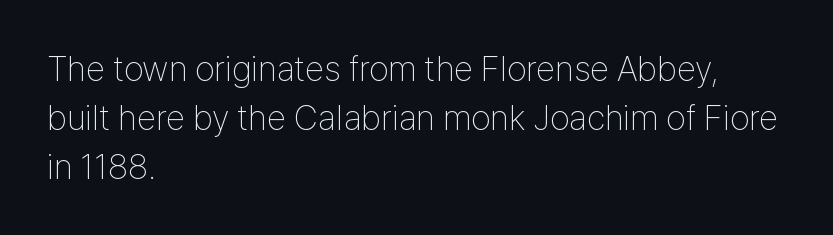
Q: Is the text bold? A: No.
Q: Is the text italic (slanted)? A: No, it is upright.
Q: Is the typeface a serif or a sans-serif typeface? A: Sans-serif.
Q: Is the text underlined? A: No.
Q: How is the paragraph aligned? A: Left-aligned.
Q: Is the spacing between letters normal or unusually wide? A: Normal.
Q: Is the spacing between lines tight, normal or loose? A: Normal.
Q: Width (condensed, normal, or wide)? A: Condensed.
Q: Stroke contrast? A: Low.
Q: x-height? A: Medium.
Q: Monospaced? A: No.
